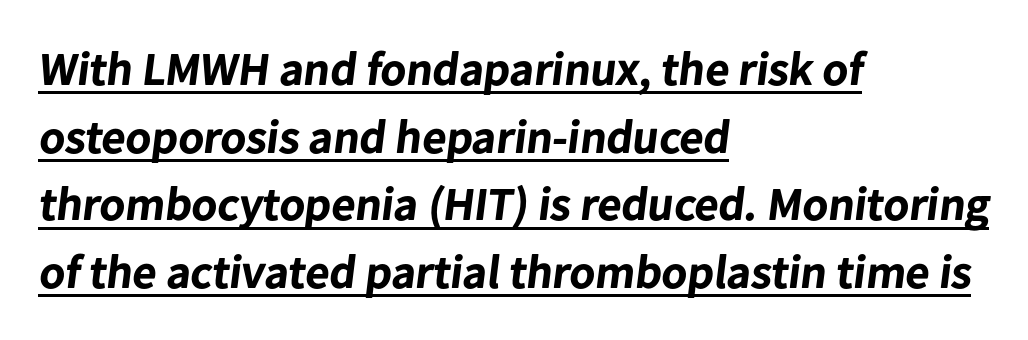
Q: Is the text bold? A: Yes.
Q: Is the typeface a serif or a sans-serif typeface? A: Sans-serif.
Q: Is the text underlined? A: Yes.
Q: How is the paragraph aligned? A: Left-aligned.
Q: Is the spacing between letters normal or unusually wide? A: Normal.
Q: Is the spacing between lines tight, normal or loose? A: Normal.
Q: Width (condensed, normal, or wide)? A: Normal.
Q: Stroke contrast? A: Low.
Q: x-height? A: Medium.
Q: Monospaced? A: No.
